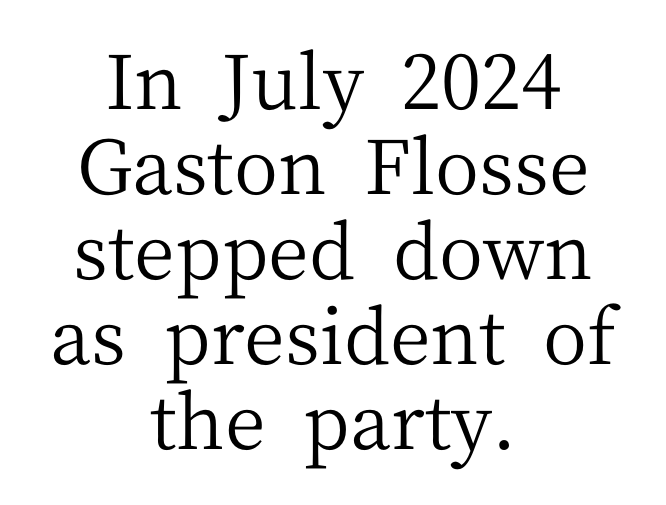
The image shows 76 px regular-weight serif type, upright; set centered, tight line spacing (1.12x), normal letter spacing, not underlined; medium stroke contrast and a medium x-height.
